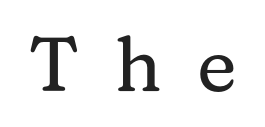
{"serif": "yes", "italic": "no", "bold": "no", "weight": "regular", "width": "normal", "stroke_contrast": "medium", "x_height": "medium", "monospaced": "no", "underline": "no", "letter_spacing": "wide", "letter_spacing_em": 0.48, "glyph_px": 76}
